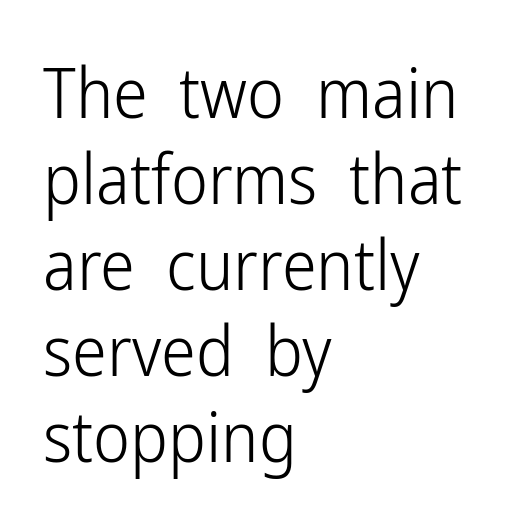
Q: Is the text bold? A: No.
Q: Is the text italic (slanted)? A: No, it is upright.
Q: Is the typeface a serif or a sans-serif typeface? A: Sans-serif.
Q: Is the text underlined? A: No.
Q: How is the paragraph aligned? A: Left-aligned.
Q: Is the spacing between letters normal or unusually wide? A: Normal.
Q: Width (condensed, normal, or wide)? A: Condensed.
Q: Stroke contrast? A: Low.
Q: x-height? A: Medium.
Q: Monospaced? A: No.
